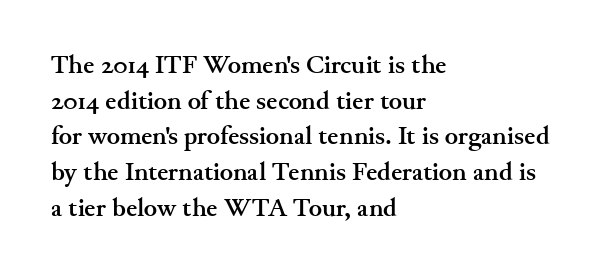
This rendering leaves character spacing at its baseline value. Any mark beneath the type? The region is blank. This is roman type, the default non-slanted kind. Pretty heavy lettering here — definitely bold. Notice how descenders clear the ascenders below comfortably — that's standard leading. All the whitespace from short lines collects on the right.
